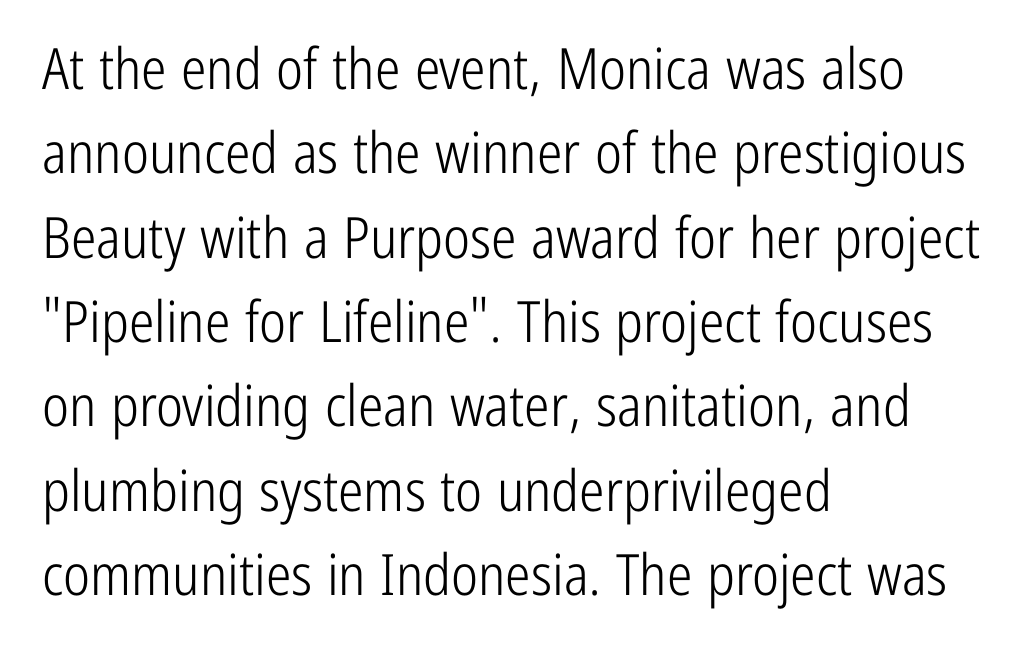
Q: Is the text bold? A: No.
Q: Is the text italic (slanted)? A: No, it is upright.
Q: Is the typeface a serif or a sans-serif typeface? A: Sans-serif.
Q: Is the text underlined? A: No.
Q: How is the paragraph aligned? A: Left-aligned.
Q: Is the spacing between letters normal or unusually wide? A: Normal.
Q: Is the spacing between lines tight, normal or loose? A: Normal.
Q: Width (condensed, normal, or wide)? A: Condensed.
Q: Stroke contrast? A: Low.
Q: x-height? A: Medium.
Q: Monospaced? A: No.
